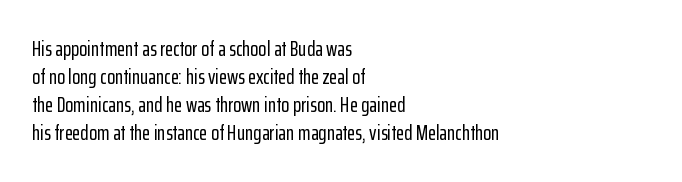
Q: Is the text italic (slanted)? A: No, it is upright.
Q: Is the text underlined? A: No.
Q: How is the paragraph aligned? A: Left-aligned.
Q: Is the spacing between letters normal or unusually wide? A: Normal.
Q: Is the spacing between lines tight, normal or loose? A: Normal.
